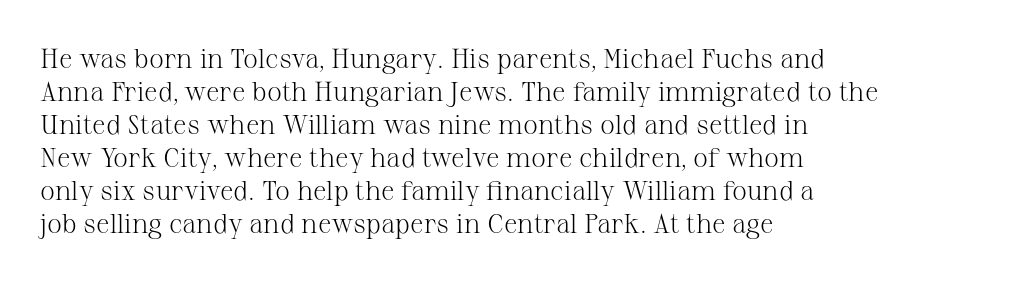
The image shows 27 px text type, upright; set left-aligned, line spacing 1.22x, normal letter spacing, not underlined.
